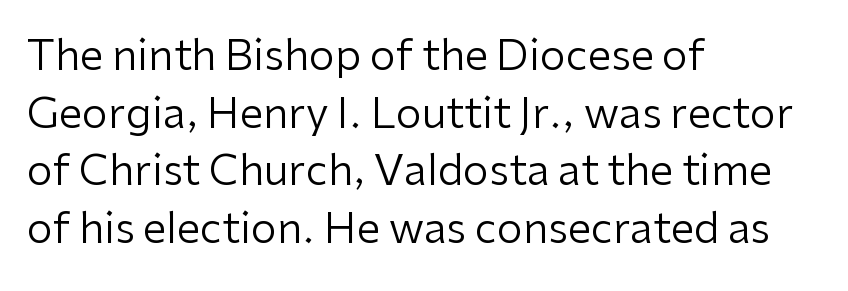
Does the lettering tilt? It doesn't — this is upright. Just letters on the line, the space beneath them empty. No heavy texture on the line: the type isn't bold. Summary of vertical rhythm: regular, with standard interline spacing. The characters display no serif detailing; their extremities are plain. These lines stack with their left ends in a neat column.
